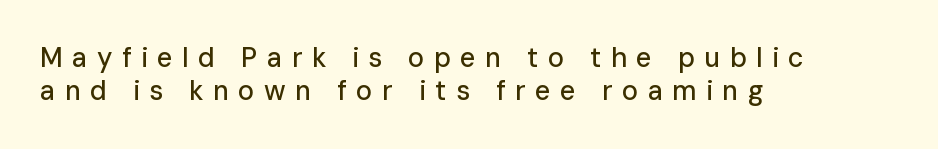
The image shows 27 px text type, upright; set left-aligned, line spacing 1.21x, unusually wide letter spacing (+0.35 em), not underlined.
